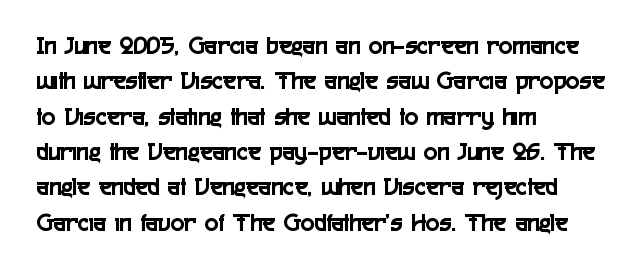
The image shows 26 px text type, upright; set left-aligned, normal line spacing (1.36x), normal letter spacing, not underlined.
